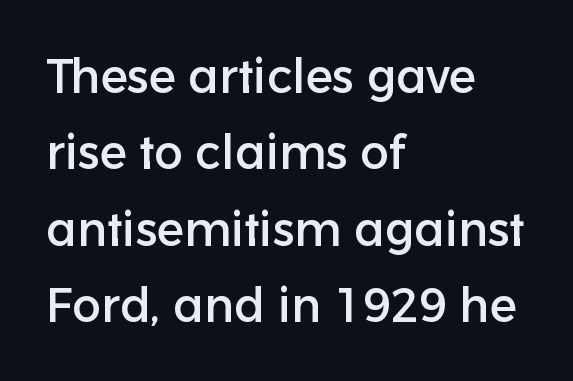
Each letter keeps its own natural width here, so spacing adapts to shape. Visually the block forms a straight wall on the left and a jagged coastline on the right. Examine the stroke ends and you'll find no serifs. Notice how the stems are strictly vertical — no italics here.
